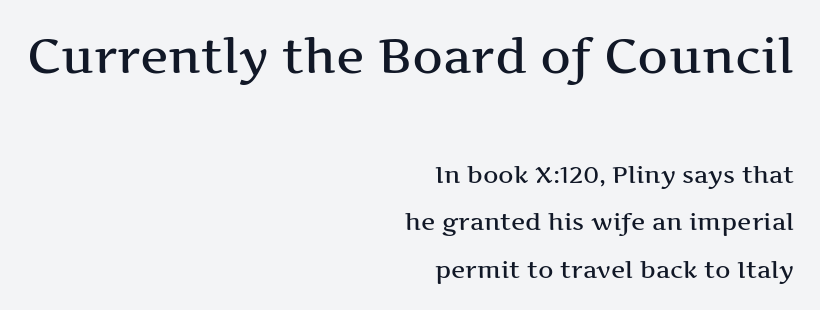
Q: Is the text italic (slanted)? A: No, it is upright.
Q: Is the typeface a serif or a sans-serif typeface? A: Serif.
Q: Is the text underlined? A: No.
Q: How is the paragraph aligned? A: Right-aligned.
Q: Is the spacing between letters normal or unusually wide? A: Normal.
Q: Is the spacing between lines tight, normal or loose? A: Loose.
Q: Which block of text is set in a larger size, the first (top) or the second (bottom)? A: The first (top) one.
Q: Width (condensed, normal, or wide)? A: Wide.
Q: Stroke contrast? A: Medium.
Q: x-height? A: Medium.
Q: Monospaced? A: No.
